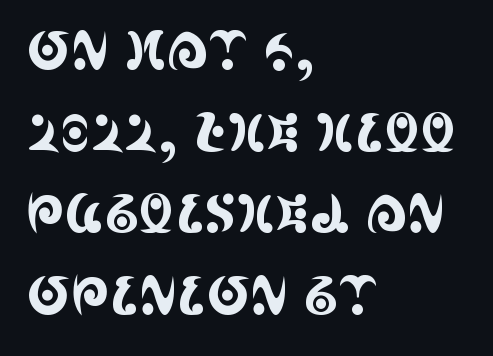
{"serif": "yes", "italic": "no", "width": "condensed", "x_height": "large", "monospaced": "no", "underline": "no", "align": "left", "line_spacing": "normal", "line_spacing_ratio": 1.57, "letter_spacing": "normal", "letter_spacing_em": 0.0, "glyph_px": 52}
